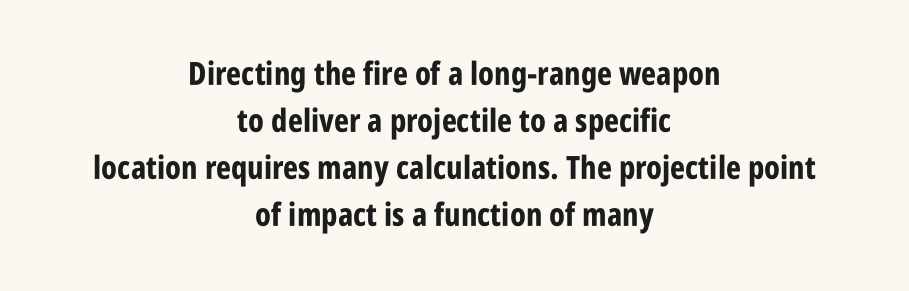
Q: Is the text bold? A: Yes.
Q: Is the text italic (slanted)? A: No, it is upright.
Q: Is the typeface a serif or a sans-serif typeface? A: Sans-serif.
Q: Is the text underlined? A: No.
Q: How is the paragraph aligned? A: Centered.
Q: Is the spacing between letters normal or unusually wide? A: Normal.
Q: Is the spacing between lines tight, normal or loose? A: Normal.
Q: Width (condensed, normal, or wide)? A: Condensed.
Q: Stroke contrast? A: Low.
Q: x-height? A: Large.
Q: Monospaced? A: No.
